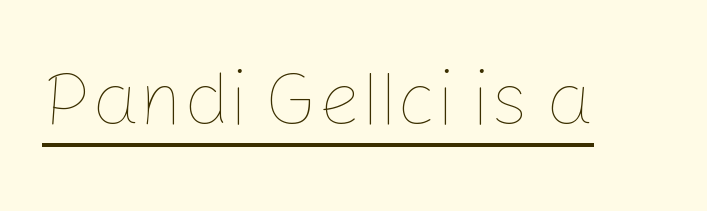
The image shows 76 px thin type, upright; set normal letter spacing, underlined; low stroke contrast and a medium x-height.
